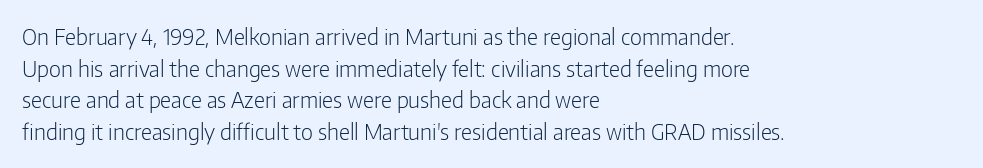
{"italic": "no", "bold": "no", "underline": "no", "align": "left", "line_spacing": "normal", "line_spacing_ratio": 1.44, "letter_spacing": "normal", "letter_spacing_em": 0.0, "glyph_px": 22}
